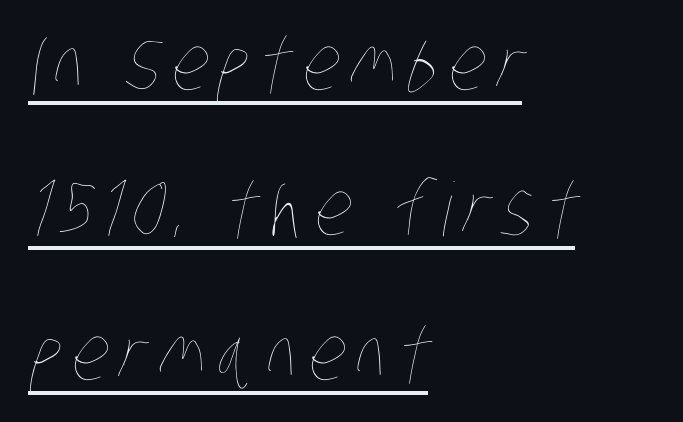
Q: Is the text bold? A: No.
Q: Is the text underlined? A: Yes.
Q: How is the paragraph aligned? A: Left-aligned.
Q: Is the spacing between lines tight, normal or loose? A: Loose.
Q: Width (condensed, normal, or wide)? A: Condensed.
Q: Stroke contrast? A: Low.
Q: x-height? A: Large.
Q: Monospaced? A: No.
